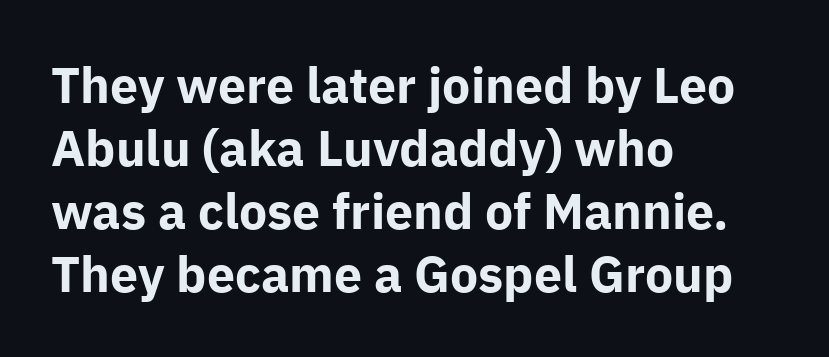
Q: Is the text bold? A: Yes.
Q: Is the text italic (slanted)? A: No, it is upright.
Q: Is the typeface a serif or a sans-serif typeface? A: Sans-serif.
Q: Is the text underlined? A: No.
Q: How is the paragraph aligned? A: Left-aligned.
Q: Is the spacing between letters normal or unusually wide? A: Normal.
Q: Is the spacing between lines tight, normal or loose? A: Normal.
Q: Width (condensed, normal, or wide)? A: Normal.
Q: Stroke contrast? A: Low.
Q: x-height? A: Medium.
Q: Monospaced? A: No.
